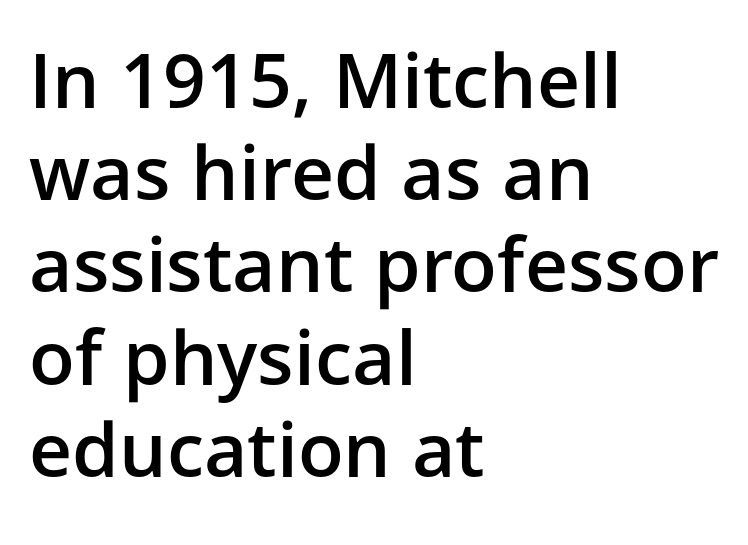
{"serif": "no", "italic": "no", "bold": "semi", "weight": "semibold", "width": "normal", "stroke_contrast": "low", "x_height": "medium", "monospaced": "no", "underline": "no", "align": "left", "line_spacing_ratio": 1.23, "letter_spacing": "normal", "letter_spacing_em": 0.0, "glyph_px": 75}
